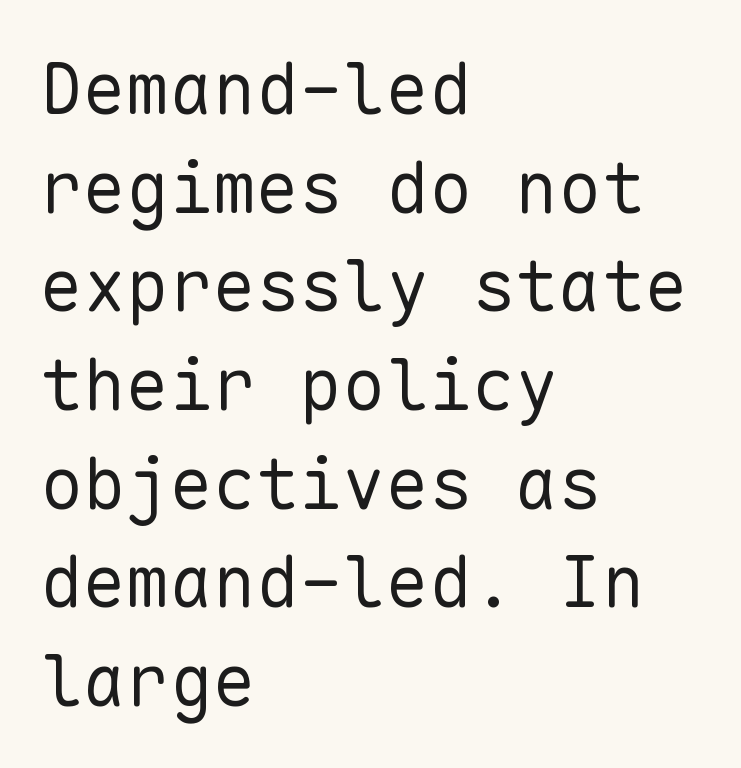
The image shows 72 px regular-weight sans-serif type, upright, monospaced; set left-aligned, normal line spacing (1.37x), normal letter spacing, not underlined; low stroke contrast and a medium x-height.
